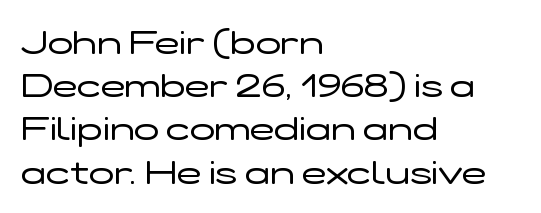
{"serif": "no", "italic": "no", "bold": "no", "weight": "regular", "width": "wide", "stroke_contrast": "low", "x_height": "medium", "monospaced": "no", "underline": "no", "align": "left", "line_spacing": "normal", "line_spacing_ratio": 1.31, "letter_spacing": "normal", "letter_spacing_em": 0.0, "glyph_px": 33}
